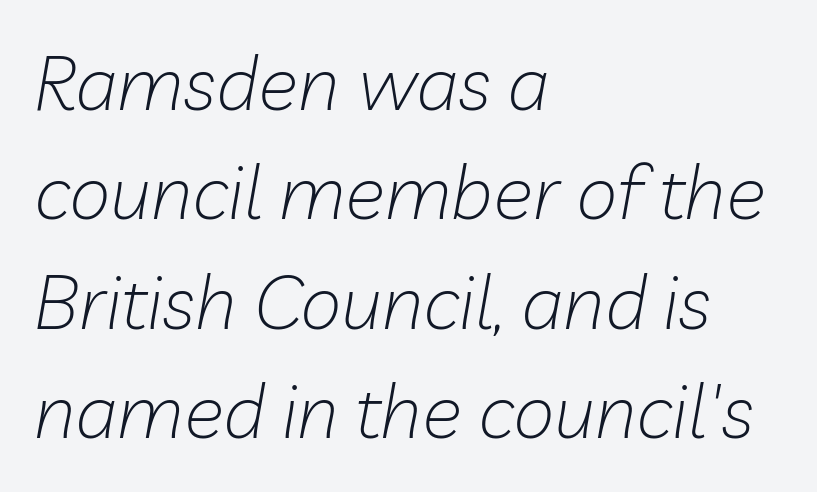
Leftover space on each line is placed entirely after the last word. Is the stroke heavy? The answer is a plain regular-or-lighter. Summary of vertical rhythm: regular, with standard interline spacing. Nobody drew a line under any word here.
